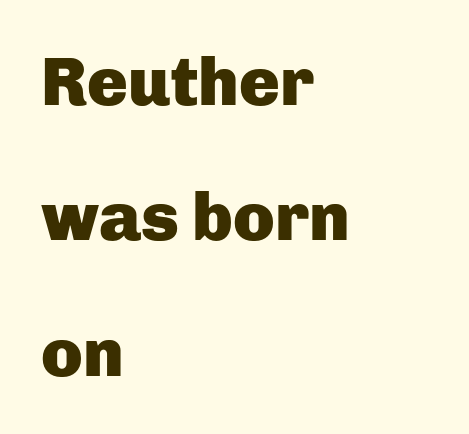
{"serif": "no", "italic": "no", "bold": "yes", "weight": "heavy", "width": "normal", "stroke_contrast": "low", "x_height": "medium", "monospaced": "no", "underline": "no", "align": "left", "line_spacing": "loose", "line_spacing_ratio": 1.99, "letter_spacing": "normal", "letter_spacing_em": 0.0, "glyph_px": 68}
